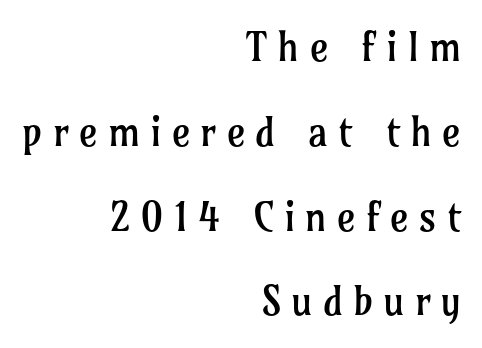
{"serif": "yes", "italic": "no", "bold": "no", "weight": "regular", "width": "normal", "stroke_contrast": "low", "x_height": "medium", "monospaced": "no", "underline": "no", "align": "right", "line_spacing": "loose", "line_spacing_ratio": 2.12, "letter_spacing": "wide", "letter_spacing_em": 0.25, "glyph_px": 40}
